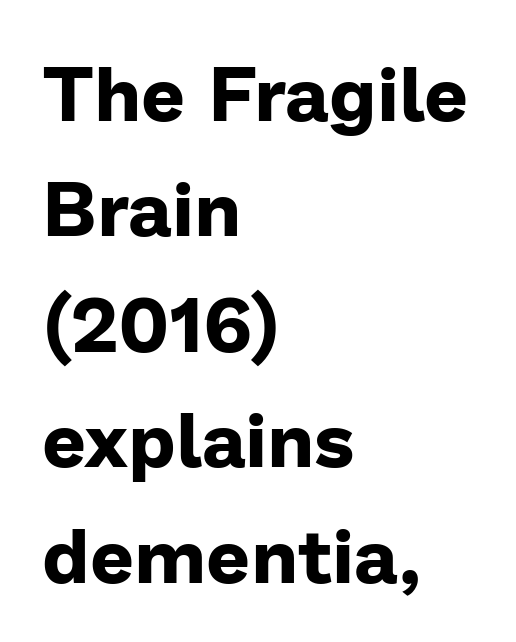
{"serif": "no", "italic": "no", "bold": "yes", "weight": "bold", "width": "normal", "stroke_contrast": "low", "x_height": "medium", "monospaced": "no", "underline": "no", "align": "left", "line_spacing": "normal", "line_spacing_ratio": 1.5, "letter_spacing": "normal", "letter_spacing_em": 0.0, "glyph_px": 77}
